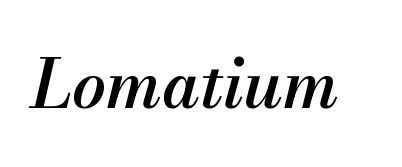
Q: Is the text bold? A: Semi-bold.
Q: Is the text italic (slanted)? A: Yes, it leans right by about 13 degrees.
Q: Is the text underlined? A: No.
Q: Is the spacing between letters normal or unusually wide? A: Normal.
Q: Width (condensed, normal, or wide)? A: Normal.
Q: Stroke contrast? A: Medium.
Q: x-height? A: Small.
Q: Monospaced? A: No.
